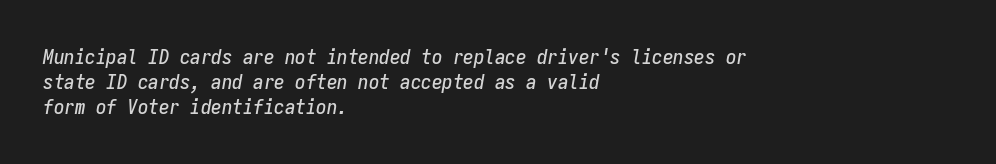
{"italic": "yes", "lean": "right", "slant_degrees": 9, "underline": "no", "align": "left", "line_spacing_ratio": 1.2, "letter_spacing": "normal", "letter_spacing_em": 0.0, "glyph_px": 21}
